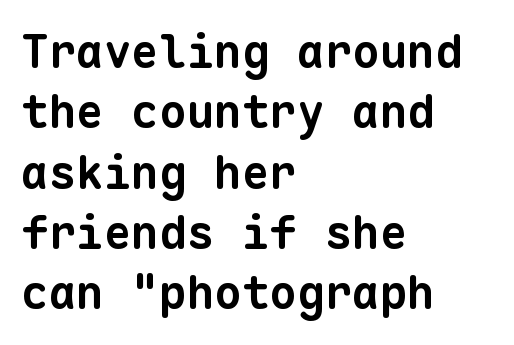
The image shows 46 px bold sans-serif type, monospaced; set left-aligned, normal line spacing (1.31x), normal letter spacing, not underlined; low stroke contrast and a medium x-height.
